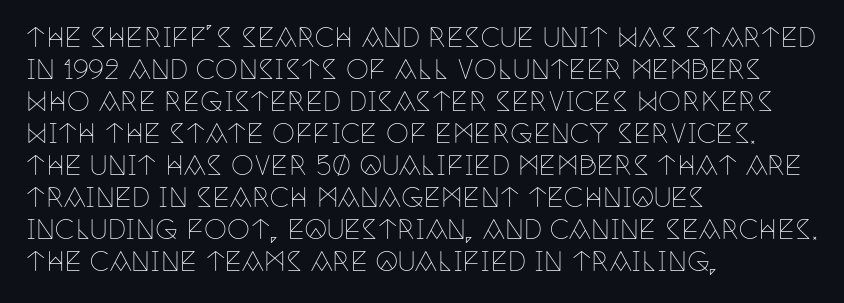
Q: Is the text bold? A: No.
Q: Is the text italic (slanted)? A: No, it is upright.
Q: Is the text underlined? A: No.
Q: How is the paragraph aligned? A: Left-aligned.
Q: Is the spacing between letters normal or unusually wide? A: Normal.
